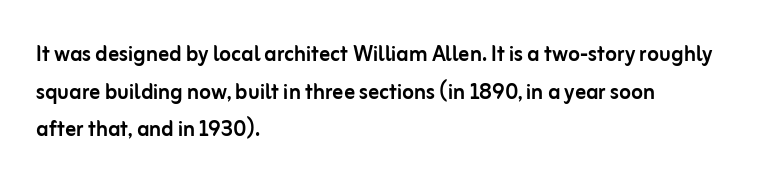
Plain, unruled lines of type. The lines in this sample share a left origin and differ only in where they stop. The specimen reads as upright at a glance. Letter spacing: default. If you measured baseline to baseline, you'd find a middling distance.
